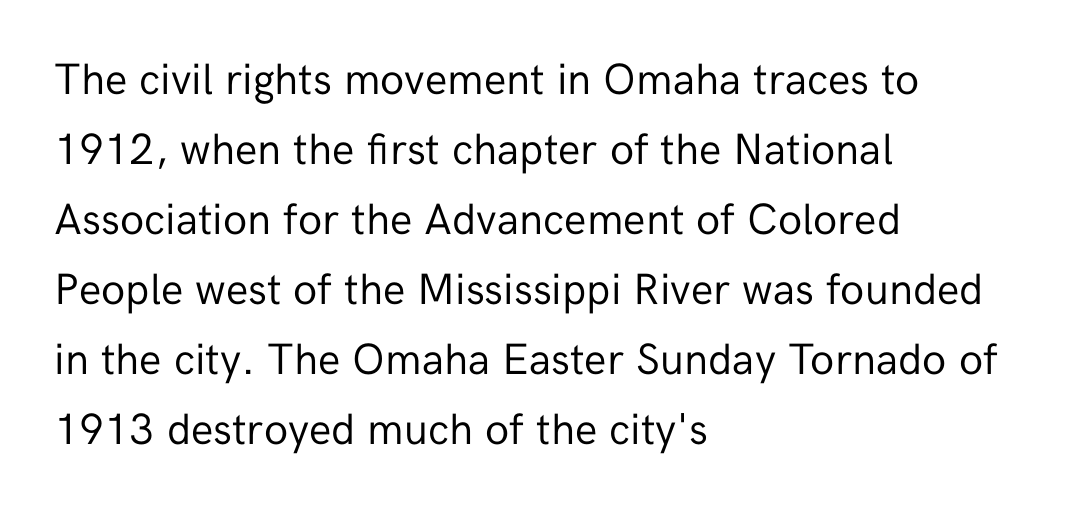
Q: Is the text bold? A: No.
Q: Is the text italic (slanted)? A: No, it is upright.
Q: Is the typeface a serif or a sans-serif typeface? A: Sans-serif.
Q: Is the text underlined? A: No.
Q: How is the paragraph aligned? A: Left-aligned.
Q: Is the spacing between letters normal or unusually wide? A: Normal.
Q: Is the spacing between lines tight, normal or loose? A: Normal.
Q: Width (condensed, normal, or wide)? A: Normal.
Q: Stroke contrast? A: Low.
Q: x-height? A: Medium.
Q: Monospaced? A: No.
